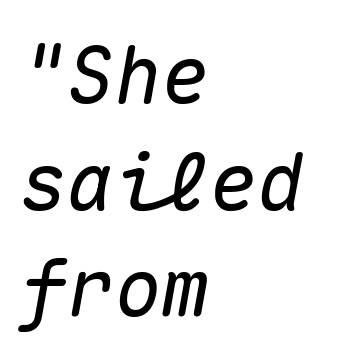
Q: Is the text italic (slanted)? A: Yes, it leans right by about 10 degrees.
Q: Is the text underlined? A: No.
Q: How is the paragraph aligned? A: Left-aligned.
Q: Is the spacing between letters normal or unusually wide? A: Normal.
Q: Is the spacing between lines tight, normal or loose? A: Normal.
Q: Width (condensed, normal, or wide)? A: Normal.
Q: Stroke contrast? A: Medium.
Q: x-height? A: Medium.
Q: Monospaced? A: Yes.
